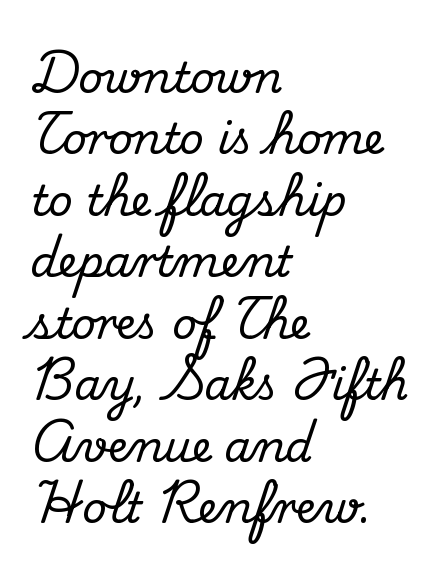
{"serif": "yes", "width": "normal", "stroke_contrast": "medium", "x_height": "small", "monospaced": "no", "underline": "no", "align": "left", "line_spacing": "normal", "line_spacing_ratio": 1.43, "letter_spacing": "normal", "letter_spacing_em": 0.0, "glyph_px": 43}
